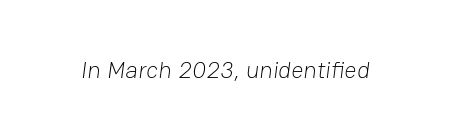
Q: Is the text bold? A: No.
Q: Is the text underlined? A: No.
Q: Is the spacing between letters normal or unusually wide? A: Normal.
